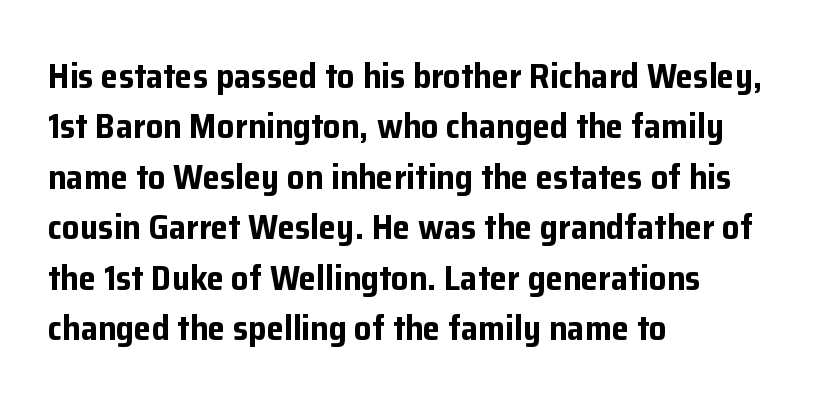
Q: Is the text bold? A: Yes.
Q: Is the text italic (slanted)? A: No, it is upright.
Q: Is the typeface a serif or a sans-serif typeface? A: Sans-serif.
Q: Is the text underlined? A: No.
Q: How is the paragraph aligned? A: Left-aligned.
Q: Is the spacing between letters normal or unusually wide? A: Normal.
Q: Is the spacing between lines tight, normal or loose? A: Normal.
Q: Width (condensed, normal, or wide)? A: Normal.
Q: Stroke contrast? A: Low.
Q: x-height? A: Medium.
Q: Monospaced? A: No.
